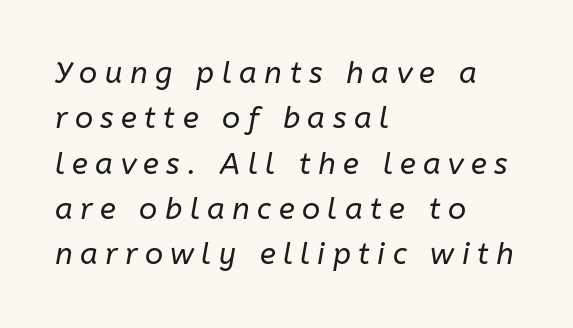
The image shows 30 px regular-weight type, italic (leaning right); set left-aligned, normal line spacing (1.51x), unusually wide letter spacing (+0.25 em), not underlined; low stroke contrast and a medium x-height.
